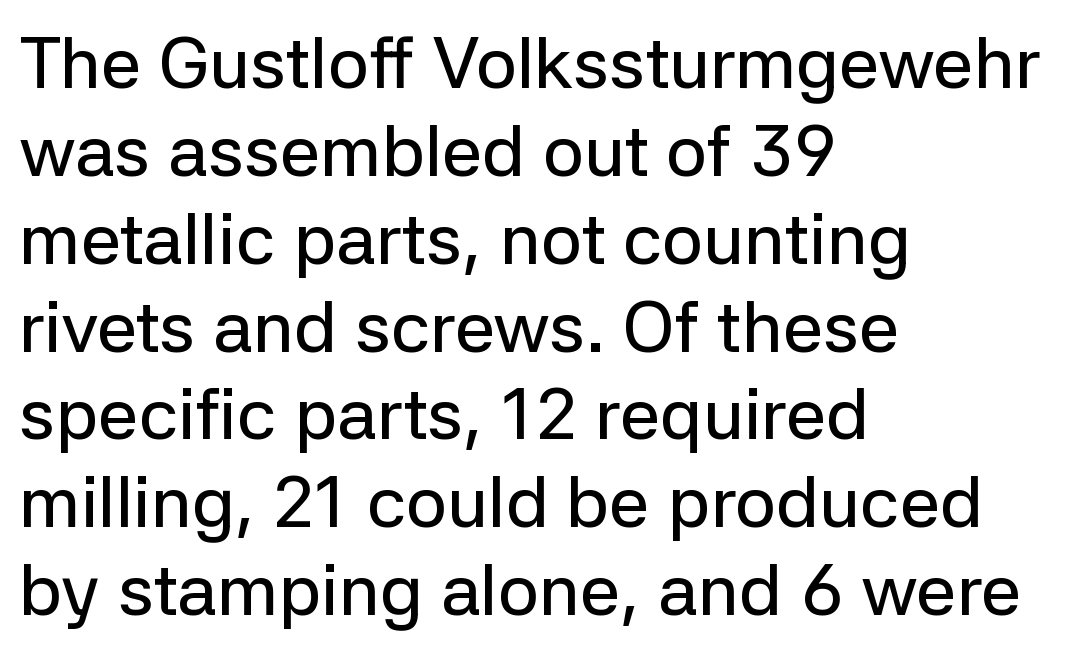
The image shows 72 px sans-serif type, upright; set left-aligned, line spacing 1.22x, normal letter spacing, not underlined; low stroke contrast and a medium x-height.
